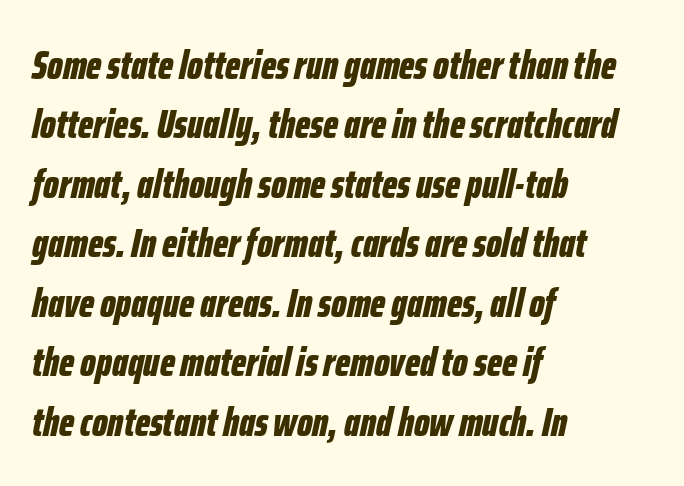
The image shows 41 px bold, condensed type, italic (leaning right); set left-aligned, normal line spacing (1.45x), normal letter spacing, not underlined; low stroke contrast and a medium x-height.
